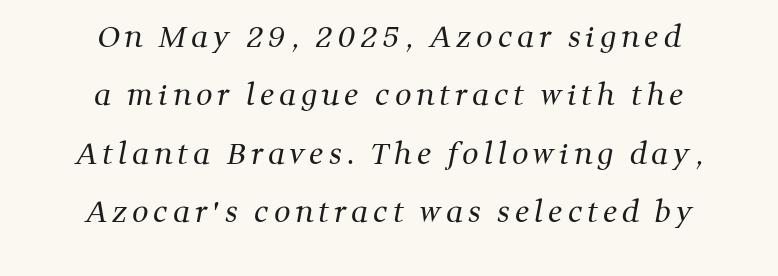
The image shows 29 px regular-weight serif type; set loose line spacing (2.01x), not underlined; medium stroke contrast and a medium x-height.
